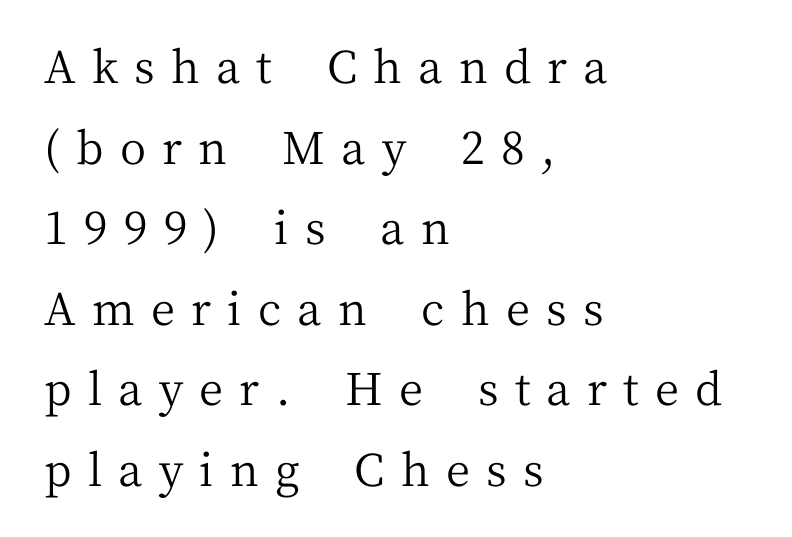
{"serif": "yes", "italic": "no", "bold": "no", "weight": "regular", "width": "normal", "stroke_contrast": "medium", "x_height": "medium", "monospaced": "no", "underline": "no", "align": "left", "line_spacing_ratio": 1.79, "letter_spacing": "wide", "letter_spacing_em": 0.36, "glyph_px": 45}
